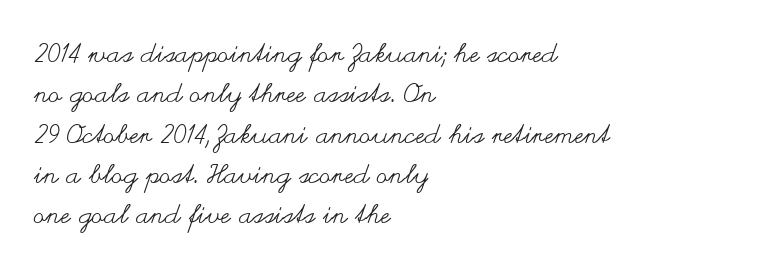
The image shows 26 px text type; set left-aligned, normal line spacing (1.55x), normal letter spacing, not underlined.
